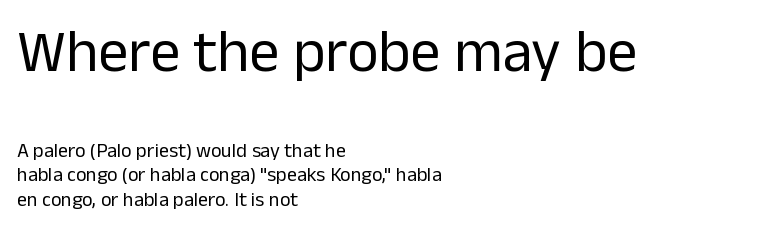
{"serif": "no", "italic": "no", "bold": "no", "weight": "regular", "width": "normal", "stroke_contrast": "low", "x_height": "medium", "monospaced": "no", "underline": "no", "align": "left", "line_spacing_ratio": 1.23, "letter_spacing": "normal", "letter_spacing_em": 0.0, "larger_block": "first", "size_ratio": 3.0, "glyph_px": 60}
